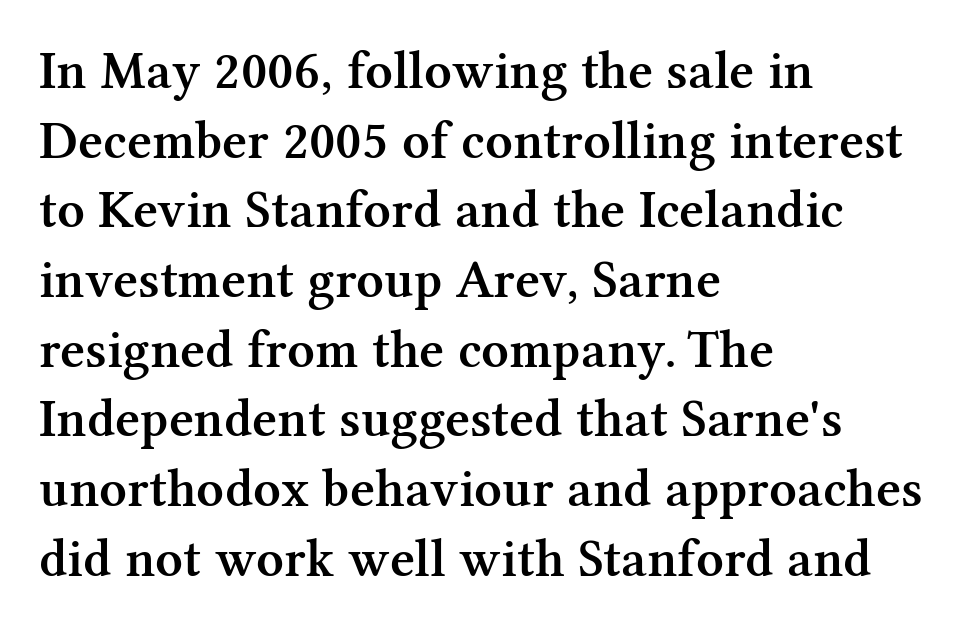
Q: Is the text bold? A: Semi-bold.
Q: Is the text italic (slanted)? A: No, it is upright.
Q: Is the typeface a serif or a sans-serif typeface? A: Serif.
Q: Is the text underlined? A: No.
Q: How is the paragraph aligned? A: Left-aligned.
Q: Is the spacing between letters normal or unusually wide? A: Normal.
Q: Is the spacing between lines tight, normal or loose? A: Normal.
Q: Width (condensed, normal, or wide)? A: Normal.
Q: Stroke contrast? A: Medium.
Q: x-height? A: Medium.
Q: Monospaced? A: No.
